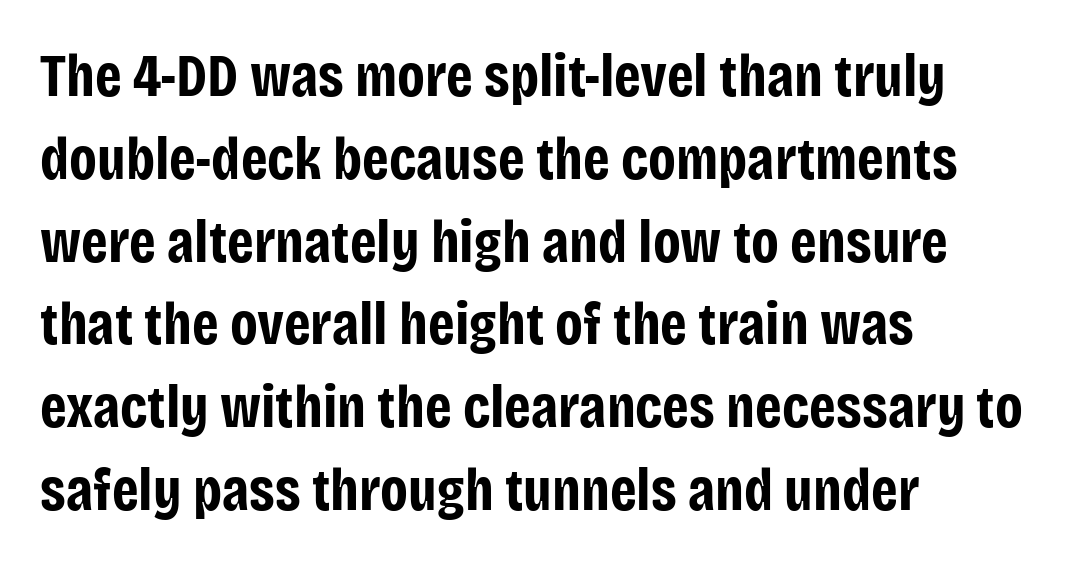
{"serif": "no", "italic": "no", "bold": "yes", "weight": "bold", "width": "condensed", "stroke_contrast": "low", "x_height": "large", "monospaced": "no", "underline": "no", "align": "left", "line_spacing": "normal", "line_spacing_ratio": 1.38, "letter_spacing": "normal", "letter_spacing_em": 0.0, "glyph_px": 60}
